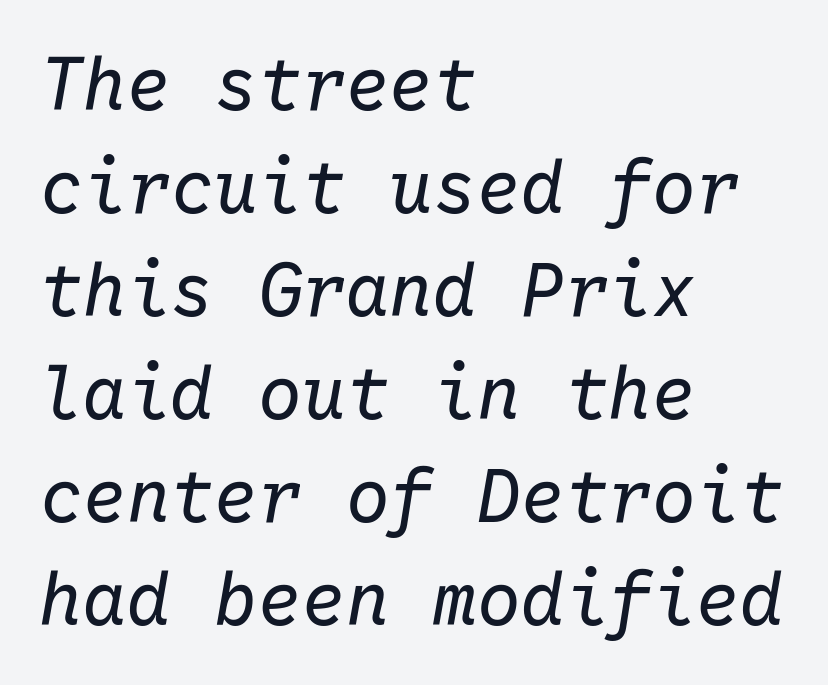
The image shows 73 px regular-weight type, italic (leaning right), monospaced; set left-aligned, normal line spacing (1.41x), normal letter spacing, not underlined; low stroke contrast and a medium x-height.
